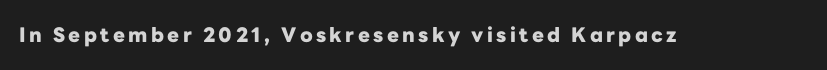
Q: Is the text bold? A: Yes.
Q: Is the text italic (slanted)? A: No, it is upright.
Q: Is the text underlined? A: No.
